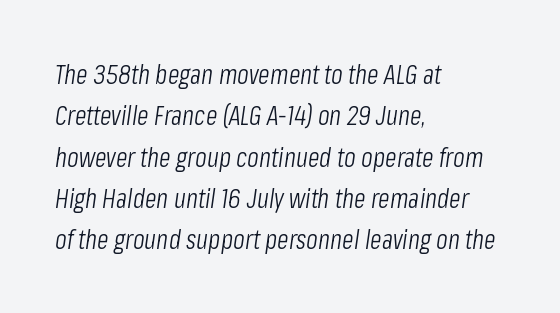
A quiet, ordinary-to-light weight characterises the typeface. Anything drawn beneath the words? Only blank space. This rendering uses left alignment, leaving the right contour irregular. Nothing unusual about the tracking: characters are spaced as the font intends. Is the type slanted? Yes — the strokes lean at a clear angle.
